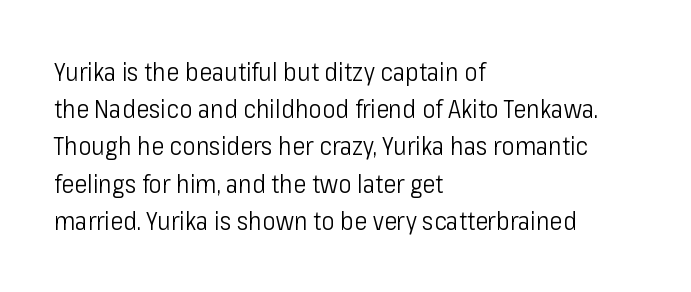
Each new line begins a customary step beneath the previous one. In CSS terms this would be text-align: left. Every character sits straight up, as roman type does. Inter-character spacing is left at the font's built-in metrics.
